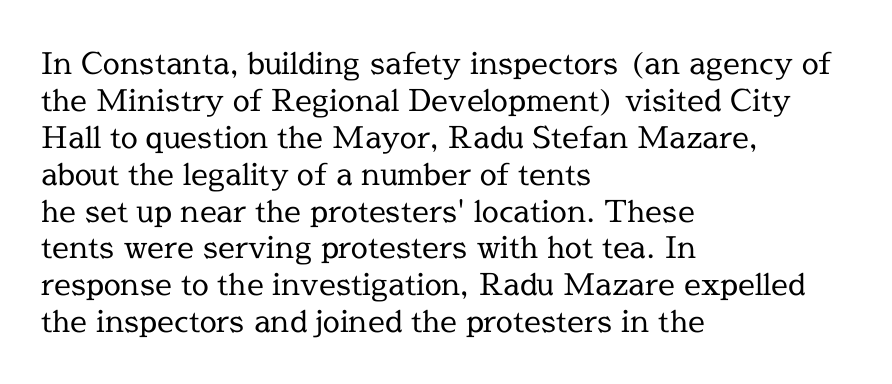
The image shows 30 px regular-weight serif type, upright; set left-aligned, line spacing 1.23x, normal letter spacing, not underlined; a medium x-height.
